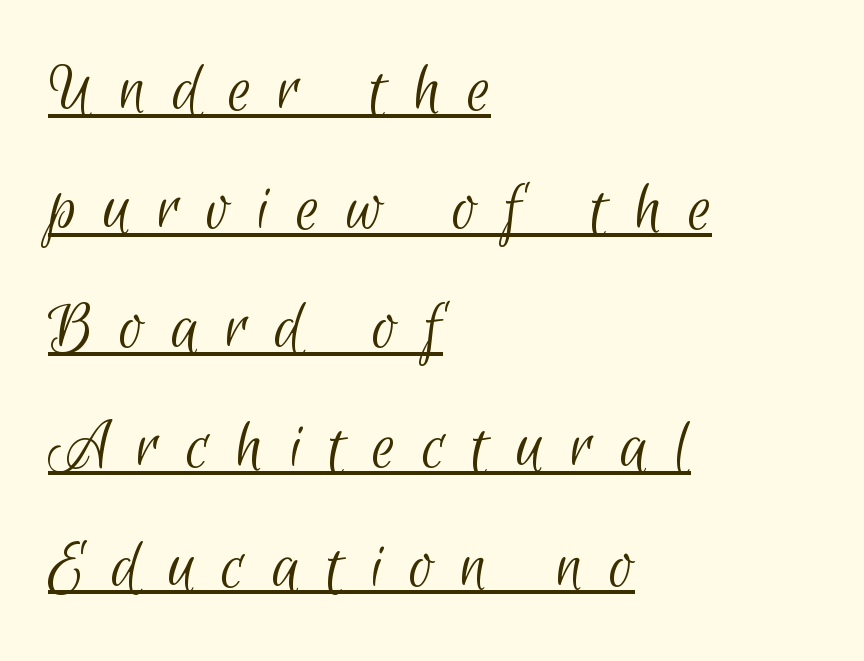
Q: Is the text bold? A: No.
Q: Is the typeface a serif or a sans-serif typeface? A: Sans-serif.
Q: Is the text underlined? A: Yes.
Q: How is the paragraph aligned? A: Left-aligned.
Q: Is the spacing between letters normal or unusually wide? A: Unusually wide.
Q: Is the spacing between lines tight, normal or loose? A: Normal.
Q: Width (condensed, normal, or wide)? A: Condensed.
Q: Stroke contrast? A: Low.
Q: x-height? A: Small.
Q: Monospaced? A: No.
